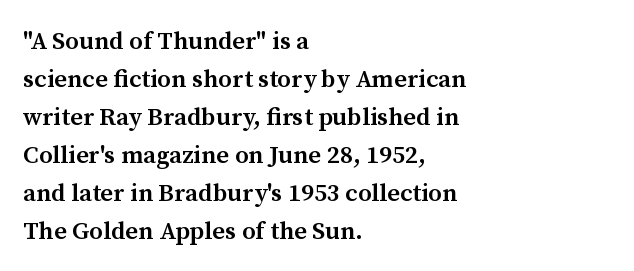
The image shows 25 px text type, upright; set left-aligned, normal line spacing (1.52x), normal letter spacing, not underlined.
